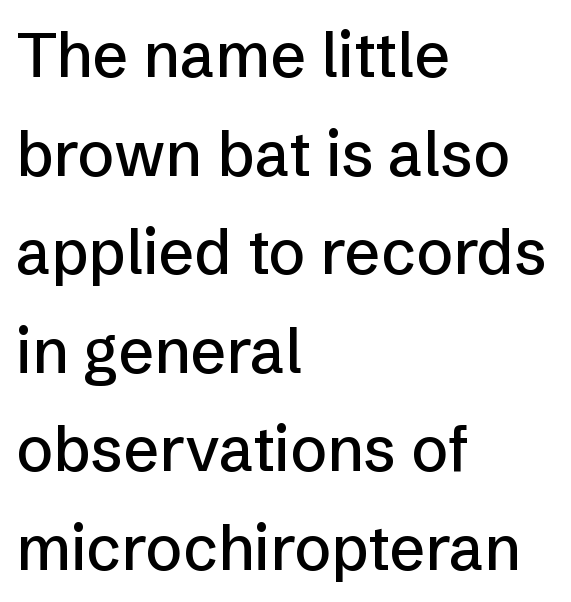
Q: Is the text italic (slanted)? A: No, it is upright.
Q: Is the typeface a serif or a sans-serif typeface? A: Sans-serif.
Q: Is the text underlined? A: No.
Q: How is the paragraph aligned? A: Left-aligned.
Q: Is the spacing between letters normal or unusually wide? A: Normal.
Q: Is the spacing between lines tight, normal or loose? A: Normal.
Q: Width (condensed, normal, or wide)? A: Normal.
Q: Stroke contrast? A: Low.
Q: x-height? A: Medium.
Q: Monospaced? A: No.
